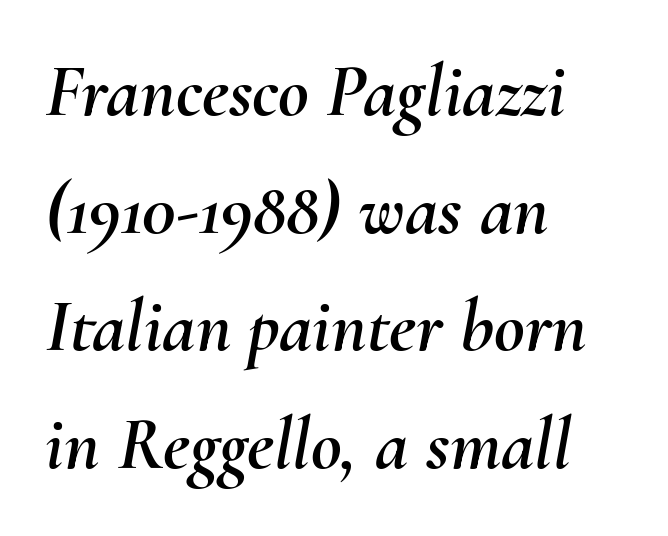
Q: Is the text italic (slanted)? A: Yes, it leans right by about 10 degrees.
Q: Is the text underlined? A: No.
Q: How is the paragraph aligned? A: Left-aligned.
Q: Is the spacing between letters normal or unusually wide? A: Normal.
Q: Is the spacing between lines tight, normal or loose? A: Normal.
Q: Width (condensed, normal, or wide)? A: Normal.
Q: Stroke contrast? A: Medium.
Q: x-height? A: Small.
Q: Monospaced? A: No.
